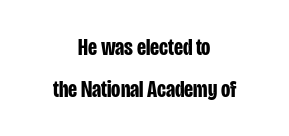
Q: Is the text bold? A: Yes.
Q: Is the text italic (slanted)? A: No, it is upright.
Q: Is the text underlined? A: No.
Q: How is the paragraph aligned? A: Centered.
Q: Is the spacing between letters normal or unusually wide? A: Normal.
